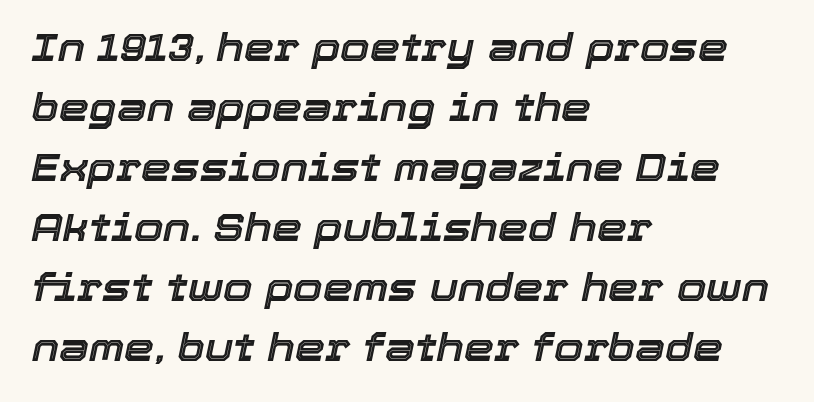
Look at the tracking — it's just the regular setting, nothing added. Lines of text with bare space underneath. The lettering tilts uniformly, giving the passage an italic look. Which margin do the lines hug? The left one — the right edge is uneven. Proportional: the letters do not fall into vertical columns.
